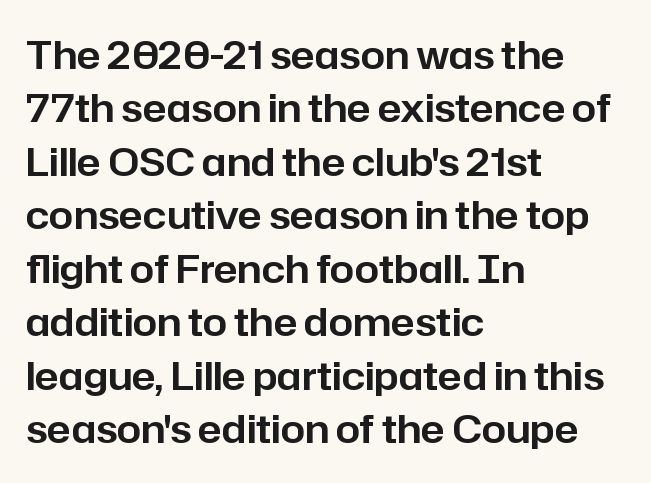
Rows of type keep a routine distance in the vertical direction. The paragraph has a hard left edge and a soft right edge. Classification — sans serif. Upright lettering throughout. Each letter keeps its own natural width here, so spacing adapts to shape.
